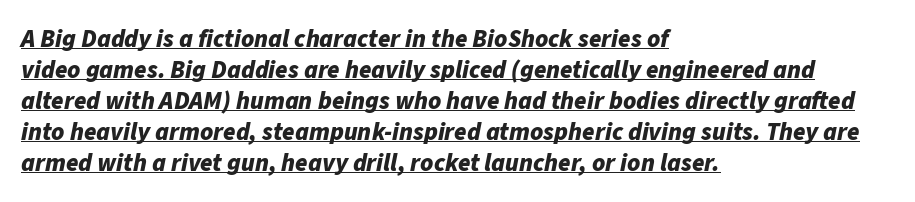
The image shows 25 px bold type, italic (leaning right); set left-aligned, line spacing 1.24x, normal letter spacing, underlined.
